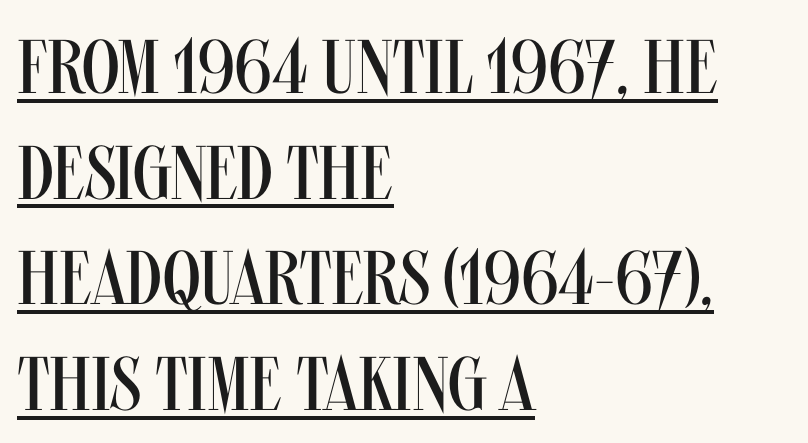
The image shows 76 px regular-weight, condensed sans-serif type, upright; set left-aligned, normal line spacing (1.39x), normal letter spacing, underlined; medium stroke contrast and a large x-height.
